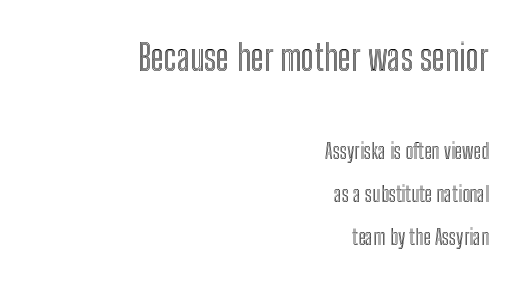
The image shows 36 px condensed type, upright; set right-aligned, loose line spacing (2.05x), normal letter spacing, not underlined; the first (top) block is 1.71x larger; a medium x-height.
